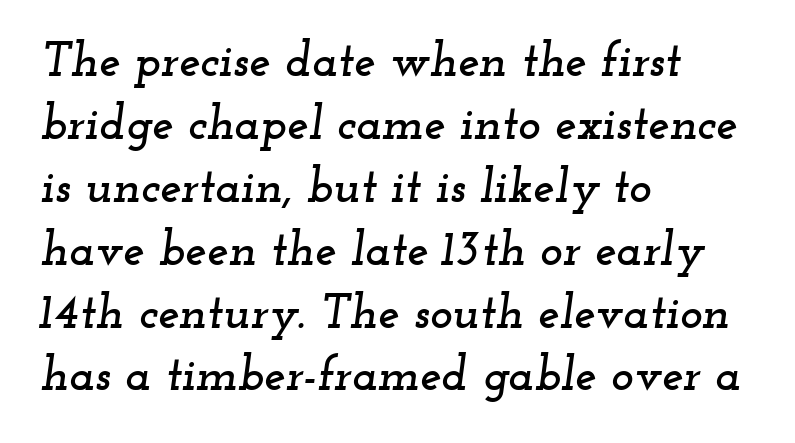
Q: Is the text italic (slanted)? A: Yes, it leans right by about 12 degrees.
Q: Is the typeface a serif or a sans-serif typeface? A: Serif.
Q: Is the text underlined? A: No.
Q: How is the paragraph aligned? A: Left-aligned.
Q: Is the spacing between letters normal or unusually wide? A: Normal.
Q: Is the spacing between lines tight, normal or loose? A: Normal.
Q: Width (condensed, normal, or wide)? A: Wide.
Q: Stroke contrast? A: Low.
Q: x-height? A: Small.
Q: Monospaced? A: No.
